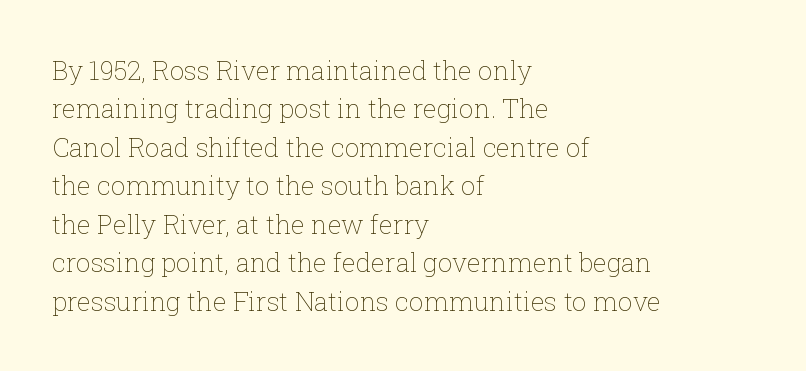
Q: Is the text bold? A: No.
Q: Is the text italic (slanted)? A: No, it is upright.
Q: Is the text underlined? A: No.
Q: How is the paragraph aligned? A: Left-aligned.
Q: Is the spacing between letters normal or unusually wide? A: Normal.
Q: Is the spacing between lines tight, normal or loose? A: Normal.
